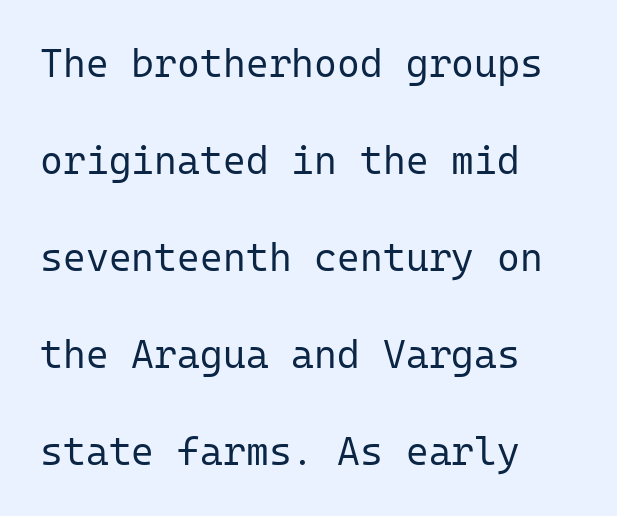
{"serif": "no", "italic": "no", "bold": "no", "weight": "regular", "width": "normal", "stroke_contrast": "low", "x_height": "medium", "monospaced": "yes", "underline": "no", "align": "left", "line_spacing": "loose", "line_spacing_ratio": 2.49, "letter_spacing": "normal", "letter_spacing_em": 0.0, "glyph_px": 39}
